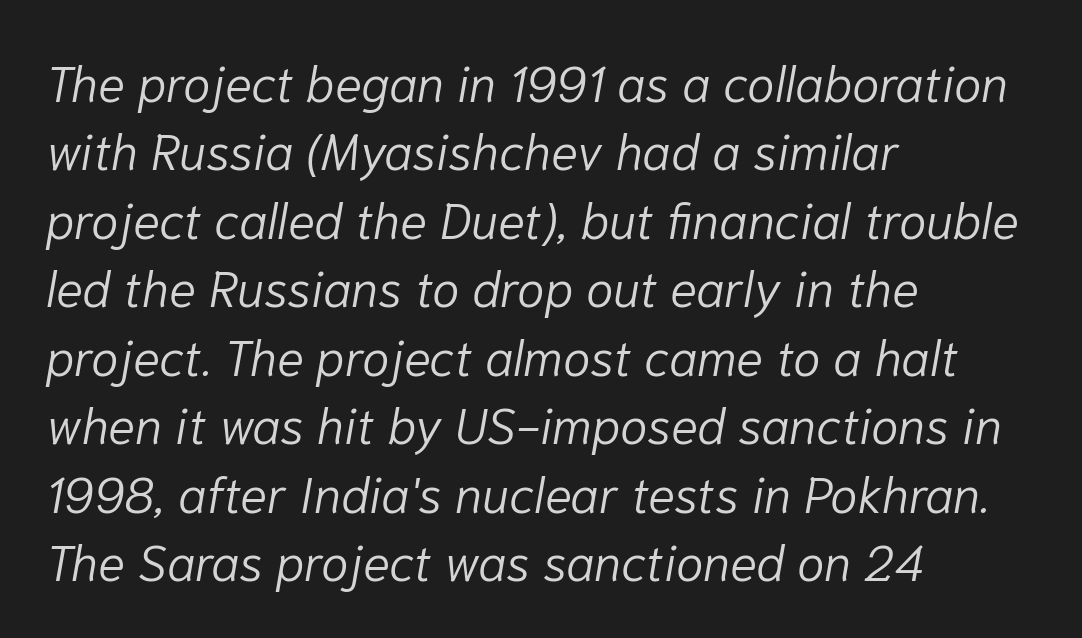
The letters sit at their default tracking, neither squeezed nor spread. Would a proofreader flag this as italicized? Yes. The face used here is proportionally spaced, like ordinary book or web type. The text block is weighted toward the left margin, trailing off unevenly rightward.
